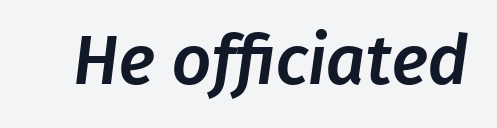
The image shows 69 px sans-serif type; set normal letter spacing, not underlined; low stroke contrast and a medium x-height.
